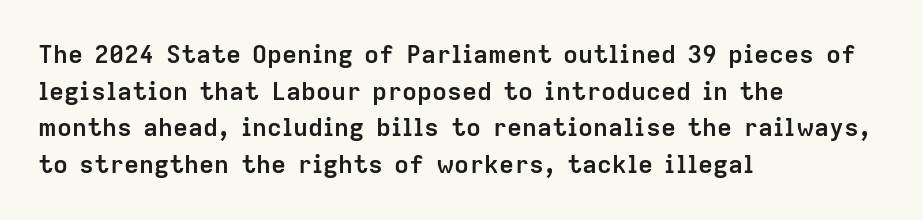
Q: Is the text bold? A: Yes.
Q: Is the text italic (slanted)? A: No, it is upright.
Q: Is the text underlined? A: No.
Q: How is the paragraph aligned? A: Left-aligned.
Q: Is the spacing between letters normal or unusually wide? A: Normal.
Q: Is the spacing between lines tight, normal or loose? A: Normal.
